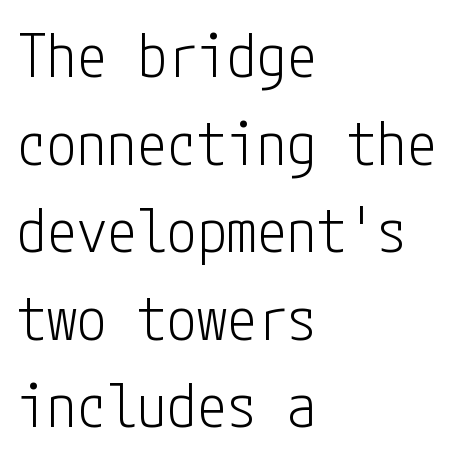
The type sits square on the baseline with zero lean. Weight: regular or lighter. Is the block centered? No — it sits flush against the left margin. Examine the stroke ends and you'll find no serifs. The strip under each line holds only bare page. Spacing between characters is what you'd get straight out of the box.
